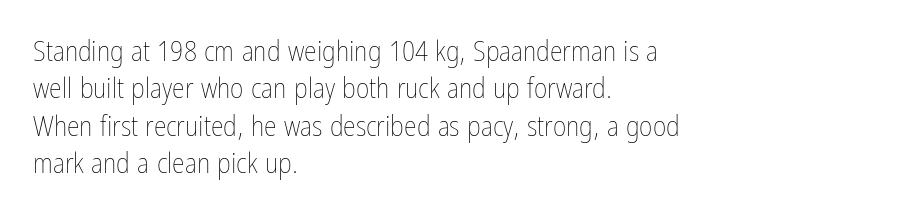
{"italic": "no", "bold": "no", "weight": "thin", "width": "condensed", "stroke_contrast": "low", "x_height": "medium", "monospaced": "no", "underline": "no", "align": "left", "line_spacing": "normal", "line_spacing_ratio": 1.29, "letter_spacing": "normal", "letter_spacing_em": 0.0, "glyph_px": 29}
